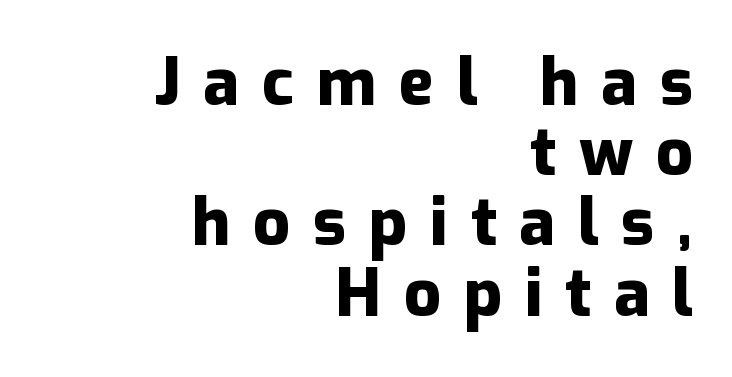
Q: Is the text bold? A: Yes.
Q: Is the text italic (slanted)? A: No, it is upright.
Q: Is the typeface a serif or a sans-serif typeface? A: Sans-serif.
Q: Is the text underlined? A: No.
Q: How is the paragraph aligned? A: Right-aligned.
Q: Is the spacing between letters normal or unusually wide? A: Unusually wide.
Q: Is the spacing between lines tight, normal or loose? A: Tight.
Q: Width (condensed, normal, or wide)? A: Normal.
Q: Stroke contrast? A: Low.
Q: x-height? A: Medium.
Q: Monospaced? A: No.
